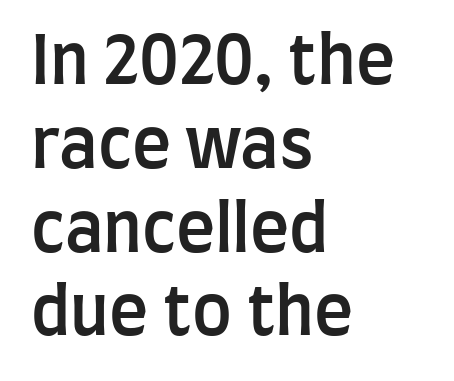
Q: Is the text bold? A: Semi-bold.
Q: Is the text italic (slanted)? A: No, it is upright.
Q: Is the typeface a serif or a sans-serif typeface? A: Sans-serif.
Q: Is the text underlined? A: No.
Q: How is the paragraph aligned? A: Left-aligned.
Q: Is the spacing between letters normal or unusually wide? A: Normal.
Q: Is the spacing between lines tight, normal or loose? A: Normal.
Q: Width (condensed, normal, or wide)? A: Condensed.
Q: Stroke contrast? A: Low.
Q: x-height? A: Large.
Q: Monospaced? A: No.
